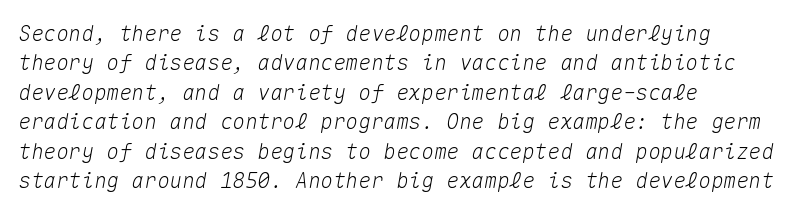
Q: Is the text italic (slanted)? A: Yes, it leans right by about 10 degrees.
Q: Is the text underlined? A: No.
Q: How is the paragraph aligned? A: Left-aligned.
Q: Is the spacing between letters normal or unusually wide? A: Normal.
Q: Is the spacing between lines tight, normal or loose? A: Normal.
